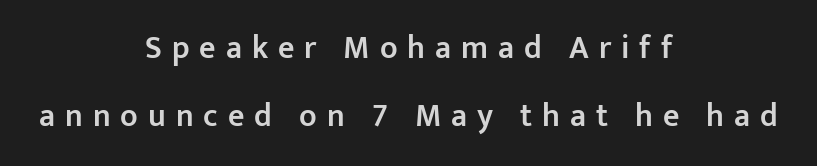
{"serif": "no", "italic": "no", "bold": "semi", "weight": "semibold", "width": "normal", "stroke_contrast": "low", "x_height": "medium", "monospaced": "no", "underline": "no", "align": "center", "line_spacing": "loose", "line_spacing_ratio": 2.14, "letter_spacing": "wide", "letter_spacing_em": 0.31, "glyph_px": 32}
